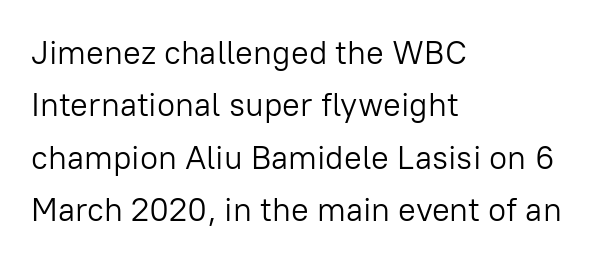
Vertical strokes here are truly vertical. Think standard paragraph weight, or any step lighter than that. The lines in this sample share a left origin and differ only in where they stop. The type family on display is of the sans-serif kind.
